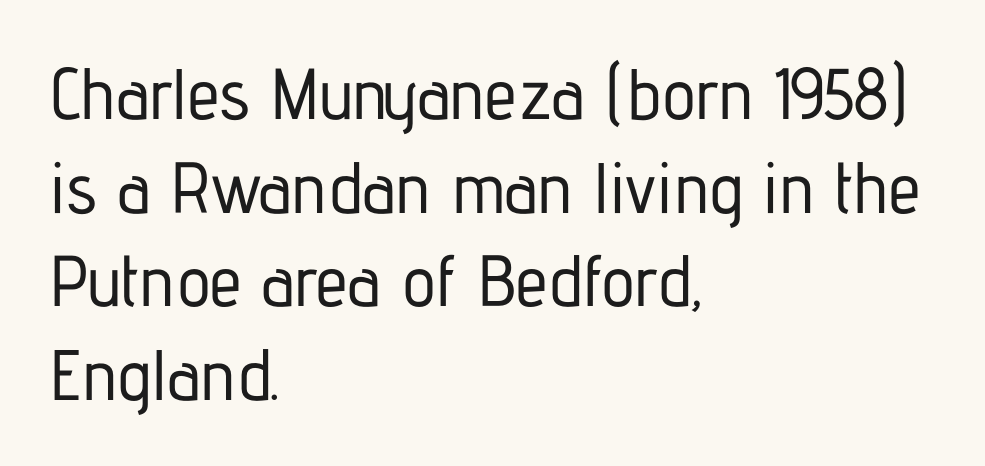
{"serif": "no", "italic": "no", "width": "condensed", "stroke_contrast": "low", "x_height": "medium", "monospaced": "no", "underline": "no", "align": "left", "line_spacing": "normal", "line_spacing_ratio": 1.3, "letter_spacing": "normal", "letter_spacing_em": 0.0, "glyph_px": 72}
